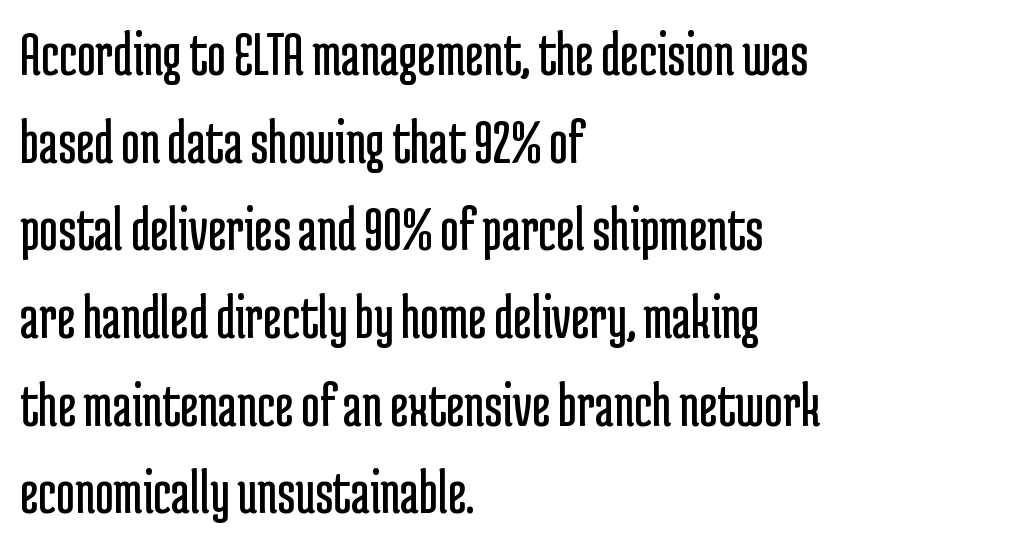
The image shows 64 px regular-weight, condensed sans-serif type, upright; set left-aligned, normal line spacing (1.37x), normal letter spacing, not underlined; low stroke contrast and a medium x-height.
